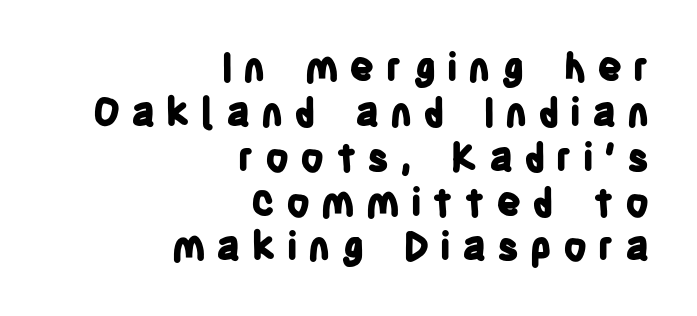
{"serif": "no", "italic": "no", "bold": "yes", "weight": "bold", "width": "condensed", "stroke_contrast": "low", "x_height": "large", "monospaced": "no", "underline": "no", "align": "right", "line_spacing": "tight", "line_spacing_ratio": 1.15, "letter_spacing": "wide", "letter_spacing_em": 0.28, "glyph_px": 39}
